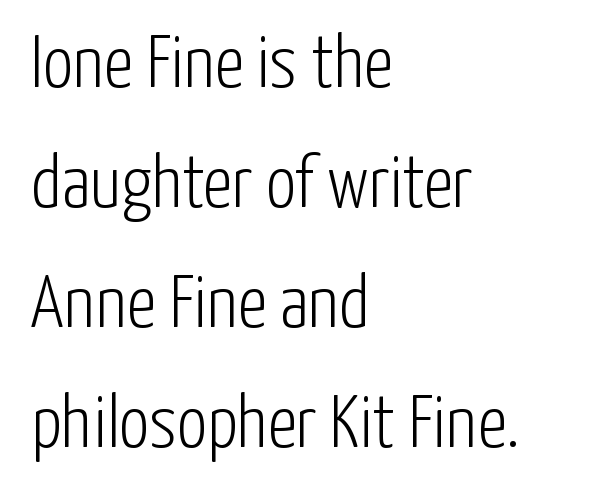
The image shows 75 px light, condensed sans-serif type, upright; set left-aligned, normal line spacing (1.6x), normal letter spacing, not underlined; low stroke contrast and a medium x-height.
